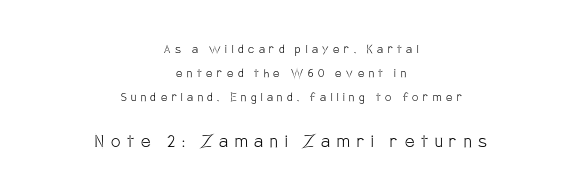
The image shows 21 px text type, upright; set centered, line spacing 1.72x, unusually wide letter spacing (+0.33 em), not underlined; the second (bottom) block is 1.5x larger.
